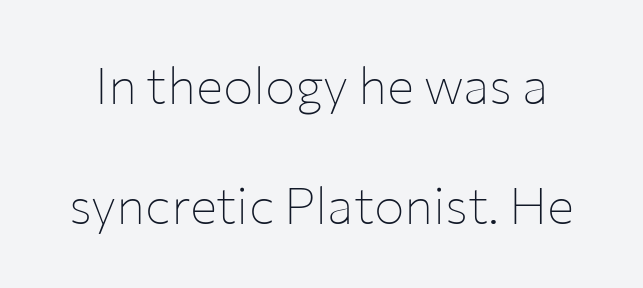
The gap between lines stays unmarked. No feet cap the strokes, marking this as sans-serif type. These lines are rendered in a variable-pitch font. The type sits square on the baseline with zero lean. Letters have the restrained weight of plain body copy at most.
